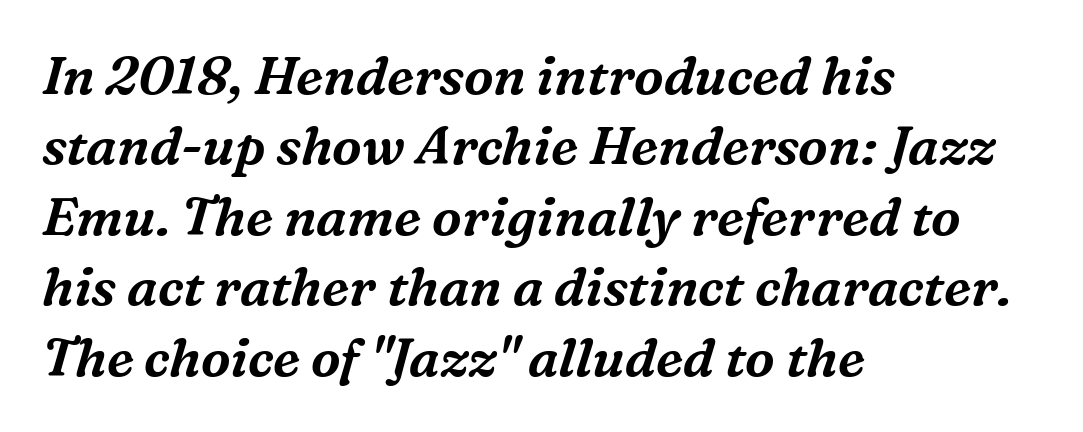
The image shows 53 px serif type, italic (leaning right); set left-aligned, normal line spacing (1.33x), normal letter spacing, not underlined; medium stroke contrast and a medium x-height.
